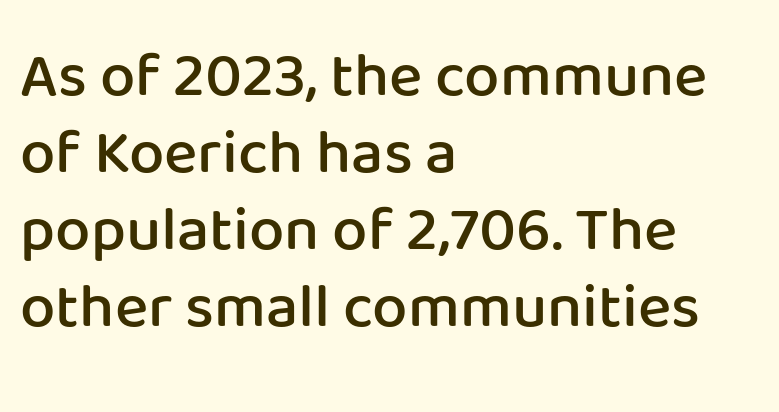
The image shows 63 px semibold sans-serif type, upright; set left-aligned, line spacing 1.22x, normal letter spacing, not underlined; low stroke contrast and a medium x-height.
